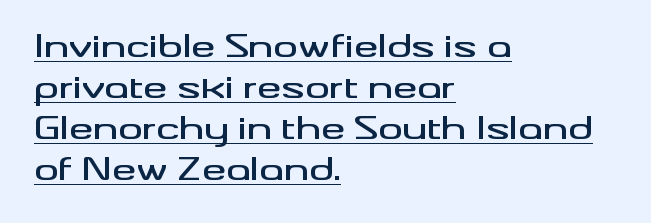
A baseline rule has been typeset under these characters. Layout note: lines flush left. You could not count columns in this text — the font is proportionally spaced. The space between consecutive lines is moderate. The gaps between neighbouring characters are ordinary and unremarkable. Nope, not italic — everything's standing straight.
